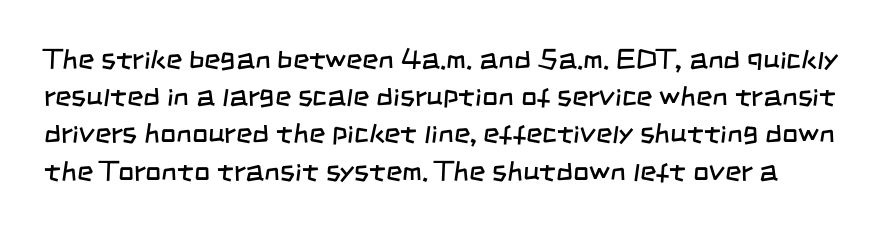
Each row of text sits above clean, open space. The face used here is rendered with its standard letterfit. Varying glyph widths throughout — classic text-font behaviour. On a weight scale, this lands at 450 or below.
